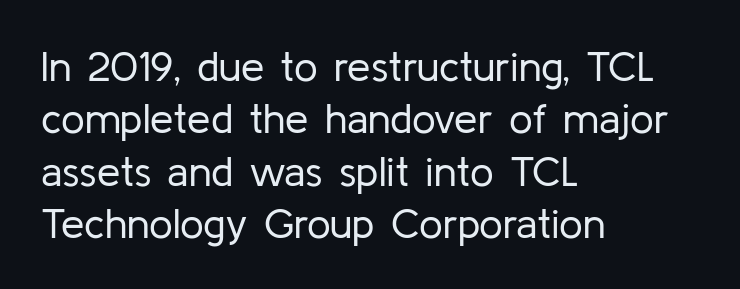
{"serif": "no", "italic": "no", "bold": "no", "weight": "regular", "width": "normal", "stroke_contrast": "low", "x_height": "medium", "monospaced": "no", "underline": "no", "align": "left", "line_spacing": "normal", "line_spacing_ratio": 1.25, "letter_spacing": "normal", "letter_spacing_em": 0.0, "glyph_px": 42}
